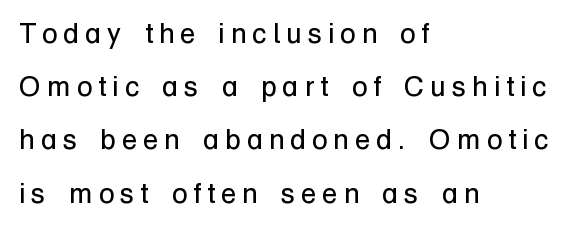
Q: Is the text bold? A: No.
Q: Is the text italic (slanted)? A: No, it is upright.
Q: Is the typeface a serif or a sans-serif typeface? A: Sans-serif.
Q: Is the text underlined? A: No.
Q: How is the paragraph aligned? A: Left-aligned.
Q: Is the spacing between letters normal or unusually wide? A: Unusually wide.
Q: Is the spacing between lines tight, normal or loose? A: Loose.
Q: Width (condensed, normal, or wide)? A: Normal.
Q: Stroke contrast? A: Low.
Q: x-height? A: Medium.
Q: Monospaced? A: No.
